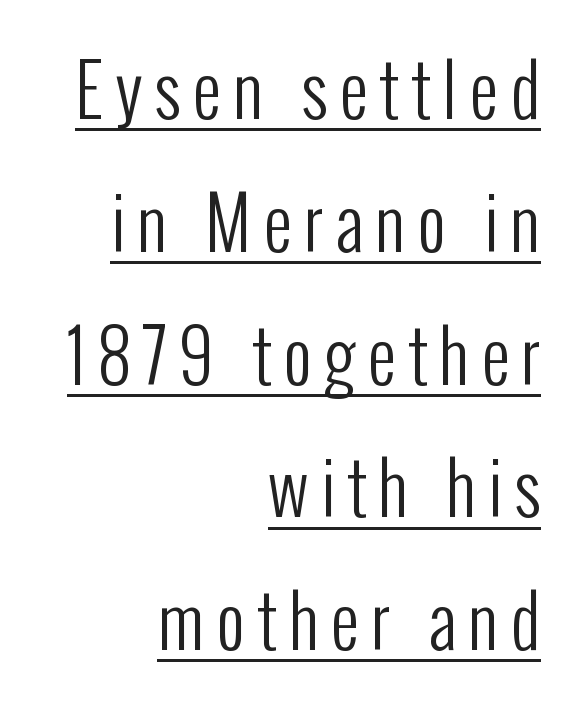
Notice how the passage keeps a crisp vertical edge on the right only. The rendering uses natural spacing where letterforms have individual widths. Underlined type. On a weight scale, this lands at 450 or below.
